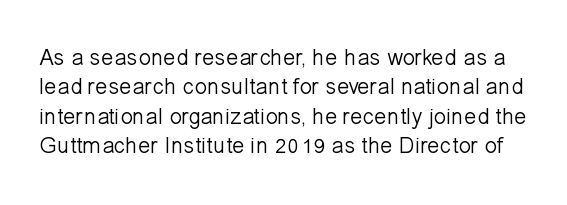
The image shows 23 px text type, upright; set normal line spacing (1.28x), normal letter spacing, not underlined.
